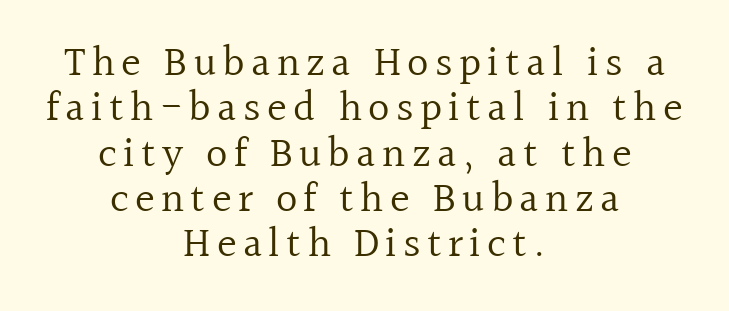
Q: Is the text bold? A: No.
Q: Is the text italic (slanted)? A: No, it is upright.
Q: Is the typeface a serif or a sans-serif typeface? A: Serif.
Q: Is the text underlined? A: No.
Q: How is the paragraph aligned? A: Centered.
Q: Is the spacing between lines tight, normal or loose? A: Tight.
Q: Width (condensed, normal, or wide)? A: Normal.
Q: x-height? A: Medium.
Q: Monospaced? A: No.
